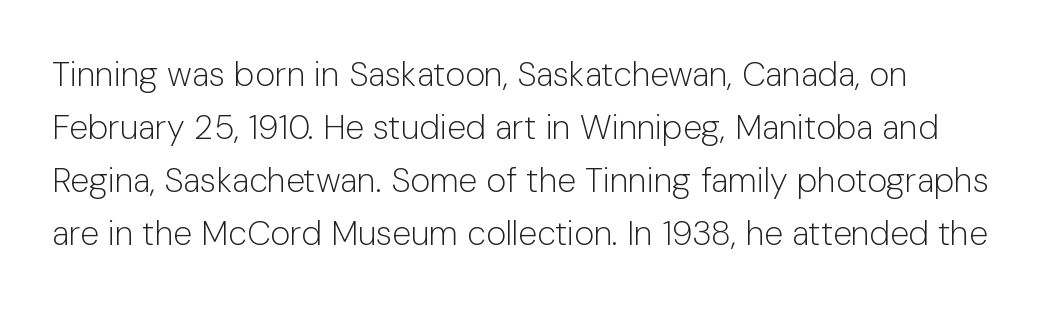
The rendering uses a moderate line-height, typical for paragraphs. Typeset ragged right — the left edge is the straight one. Designer's note — italics off, roman on. A light-to-regular cut is what we see here. The face used here is proportionally spaced, like ordinary book or web type. To sum up the face: it is a sans, with no serifs.
